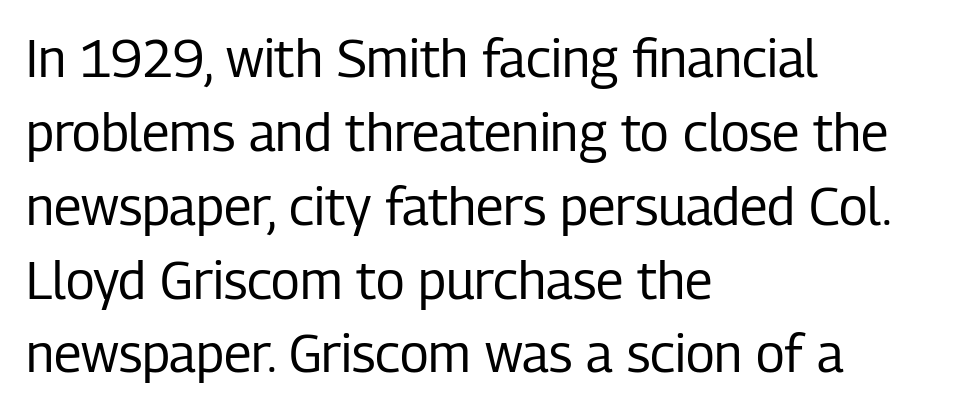
The image shows 52 px regular-weight, condensed sans-serif type, upright; set left-aligned, normal line spacing (1.42x), normal letter spacing, not underlined; low stroke contrast and a medium x-height.
